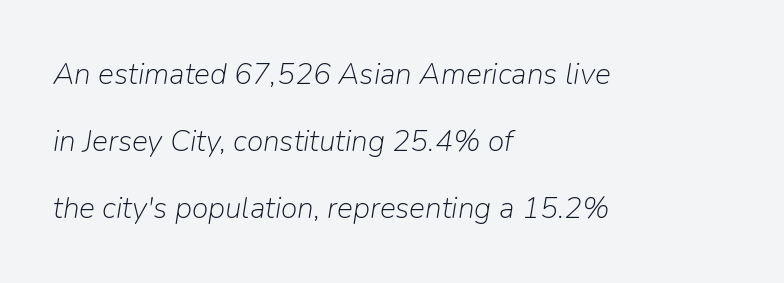
The space directly below the letters is spotless. Each line starts at the same left margin while the right side varies. Ink coverage per letter is moderate at most. You could not count columns in this text — the font is proportionally spaced. The face used here has a pronounced slope to its letters.
